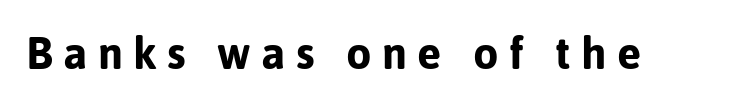
{"serif": "no", "italic": "no", "bold": "yes", "weight": "bold", "width": "normal", "stroke_contrast": "low", "x_height": "medium", "monospaced": "no", "underline": "no", "letter_spacing": "wide", "letter_spacing_em": 0.23, "glyph_px": 45}
